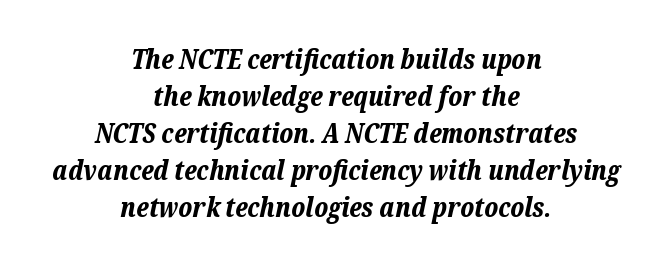
{"italic": "yes", "lean": "right", "slant_degrees": 12, "bold": "yes", "underline": "no", "align": "center", "line_spacing": "normal", "line_spacing_ratio": 1.37, "letter_spacing": "normal", "letter_spacing_em": 0.0, "glyph_px": 27}
